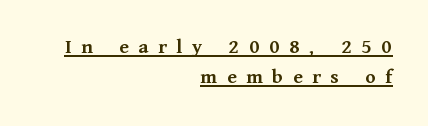
Q: Is the text bold? A: Yes.
Q: Is the text italic (slanted)? A: No, it is upright.
Q: Is the text underlined? A: Yes.
Q: How is the paragraph aligned? A: Right-aligned.
Q: Is the spacing between letters normal or unusually wide? A: Unusually wide.
Q: Is the spacing between lines tight, normal or loose? A: Normal.
